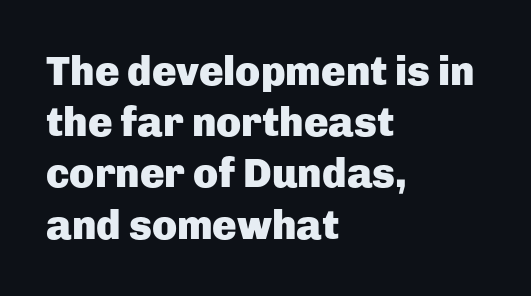
{"serif": "no", "italic": "no", "bold": "yes", "weight": "heavy", "width": "normal", "stroke_contrast": "low", "x_height": "medium", "monospaced": "no", "underline": "no", "align": "left", "line_spacing": "normal", "line_spacing_ratio": 1.25, "letter_spacing": "normal", "letter_spacing_em": 0.0, "glyph_px": 41}
